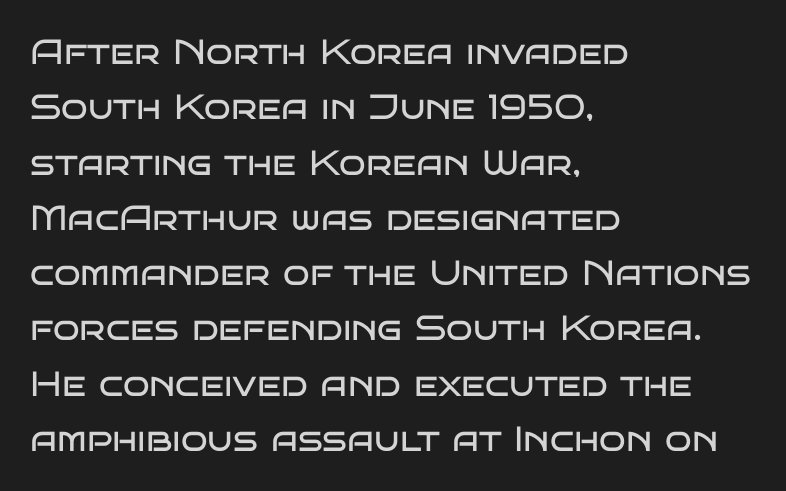
Characters follow at the spacing the type designer built in. Vertical spacing — default. Summary of weight: not heavy and not bold. This sample uses an upright cut, with every glyph sitting square on the baseline. Glance below the letters and you will spot only blank space. Type style note: lacks serifs.
